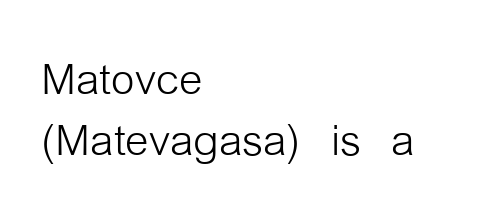
{"serif": "no", "italic": "no", "bold": "no", "weight": "light", "width": "condensed", "stroke_contrast": "low", "x_height": "medium", "monospaced": "no", "underline": "no", "align": "left", "line_spacing": "tight", "line_spacing_ratio": 1.02, "letter_spacing": "normal", "letter_spacing_em": 0.0, "glyph_px": 60}
